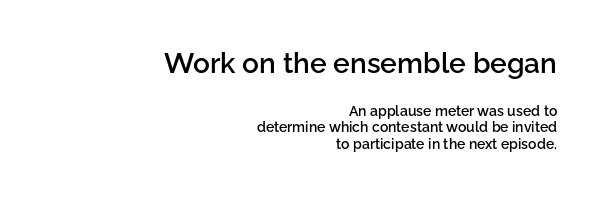
Q: Is the text bold? A: Semi-bold.
Q: Is the text italic (slanted)? A: No, it is upright.
Q: Is the typeface a serif or a sans-serif typeface? A: Sans-serif.
Q: Is the text underlined? A: No.
Q: How is the paragraph aligned? A: Right-aligned.
Q: Is the spacing between letters normal or unusually wide? A: Normal.
Q: Which block of text is set in a larger size, the first (top) or the second (bottom)? A: The first (top) one.
Q: Width (condensed, normal, or wide)? A: Normal.
Q: Stroke contrast? A: Low.
Q: x-height? A: Medium.
Q: Monospaced? A: No.
